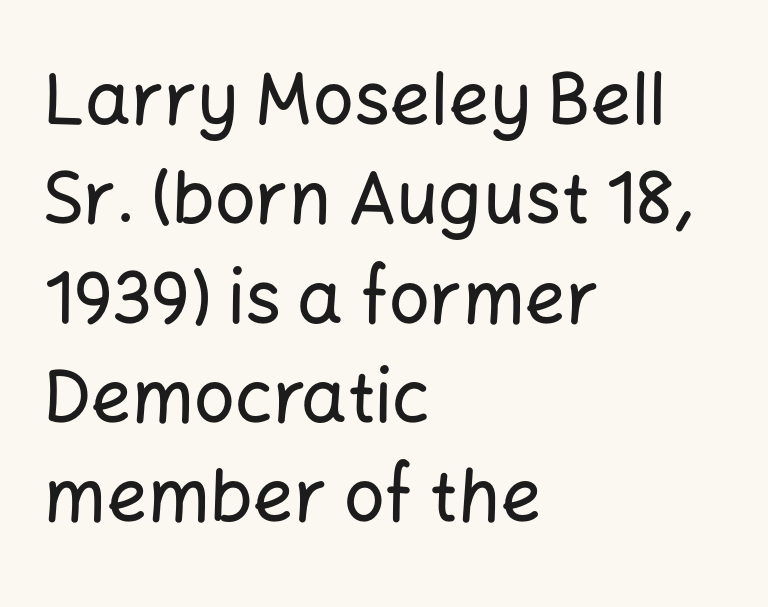
{"serif": "no", "italic": "no", "width": "normal", "stroke_contrast": "low", "x_height": "medium", "monospaced": "no", "underline": "no", "align": "left", "line_spacing": "normal", "line_spacing_ratio": 1.38, "letter_spacing": "normal", "letter_spacing_em": 0.0, "glyph_px": 72}
